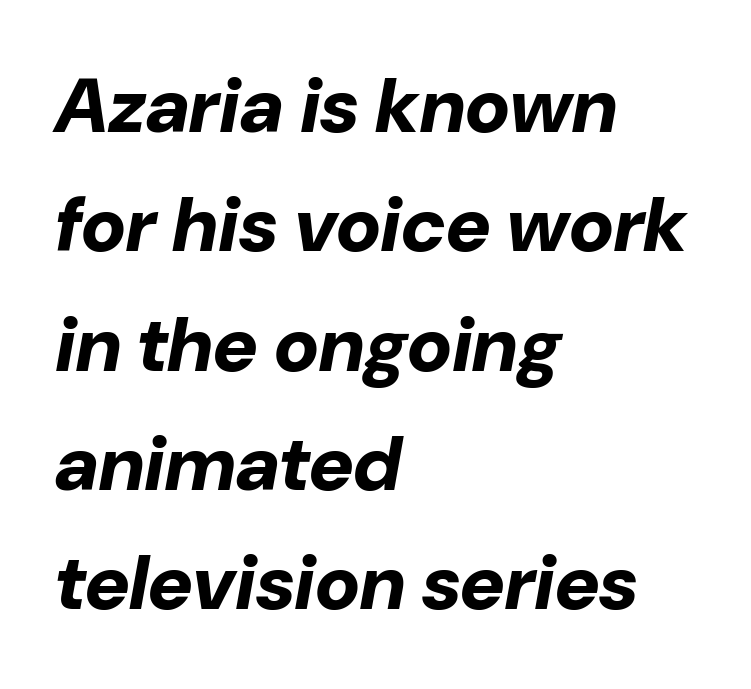
Clear beneath every line of the passage. Pretty heavy lettering here — definitely bold. Short note: letters normally spaced. When letters slant like this, we call the style italic.
